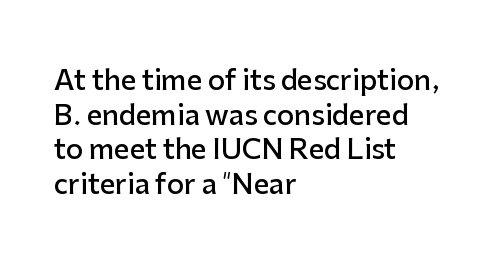
The image shows 27 px text type, upright; set left-aligned, normal line spacing (1.28x), normal letter spacing, not underlined.
